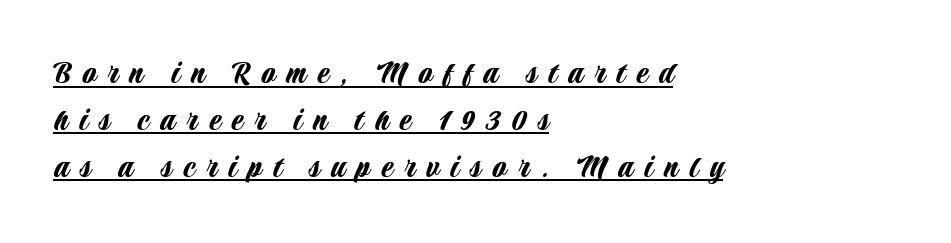
Q: Is the text italic (slanted)? A: Yes.
Q: Is the typeface a serif or a sans-serif typeface? A: Sans-serif.
Q: Is the text underlined? A: Yes.
Q: How is the paragraph aligned? A: Left-aligned.
Q: Is the spacing between letters normal or unusually wide? A: Unusually wide.
Q: Is the spacing between lines tight, normal or loose? A: Normal.
Q: Width (condensed, normal, or wide)? A: Condensed.
Q: Stroke contrast? A: Low.
Q: x-height? A: Large.
Q: Monospaced? A: No.
